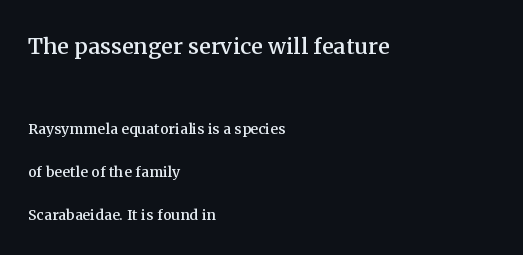
The image shows 29 px serif type, upright; set left-aligned, loose line spacing (2.26x), normal letter spacing, not underlined; the first (top) block is 1.53x larger; medium stroke contrast and a medium x-height.
